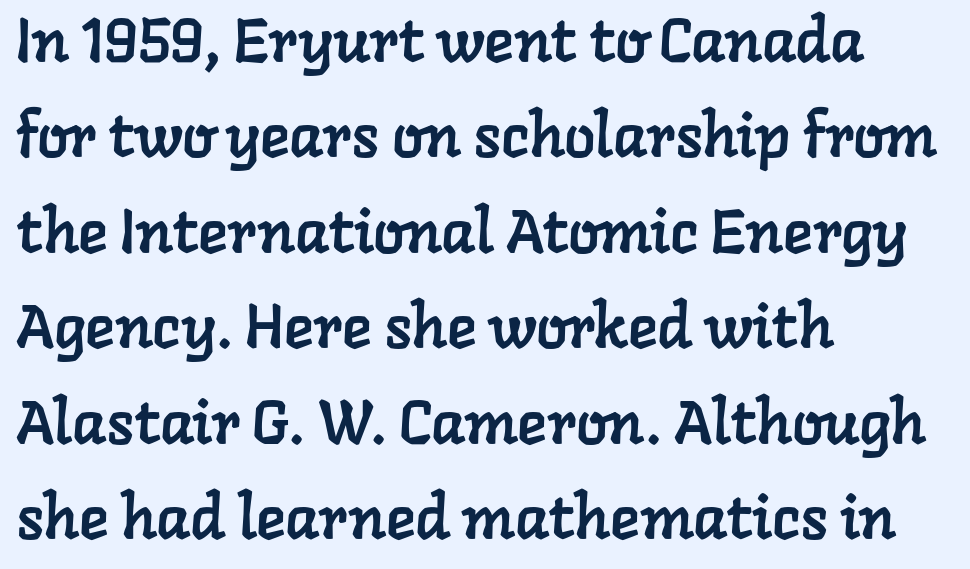
{"serif": "yes", "width": "normal", "stroke_contrast": "low", "x_height": "medium", "monospaced": "no", "underline": "no", "align": "left", "line_spacing": "normal", "line_spacing_ratio": 1.54, "letter_spacing": "normal", "letter_spacing_em": 0.0, "glyph_px": 62}
